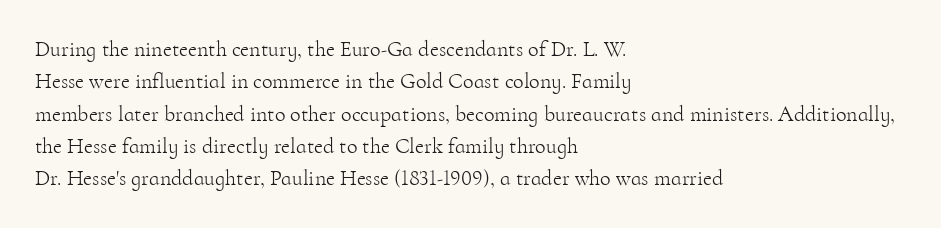
Q: Is the text bold? A: No.
Q: Is the text italic (slanted)? A: No, it is upright.
Q: Is the text underlined? A: No.
Q: How is the paragraph aligned? A: Left-aligned.
Q: Is the spacing between letters normal or unusually wide? A: Normal.
Q: Is the spacing between lines tight, normal or loose? A: Normal.
